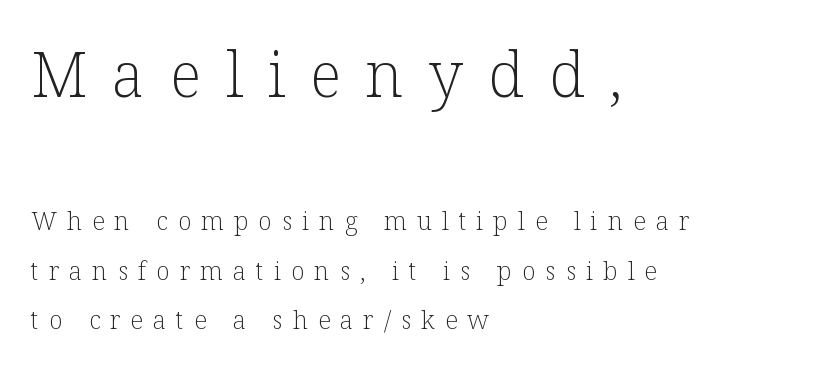
A typesetter would call this proportional, since set widths differ per character. This is not heavy type; no bold has been used. Size hierarchy here favors the leading block over the trailing one. If you measured baseline to baseline, you'd find a long distance.
